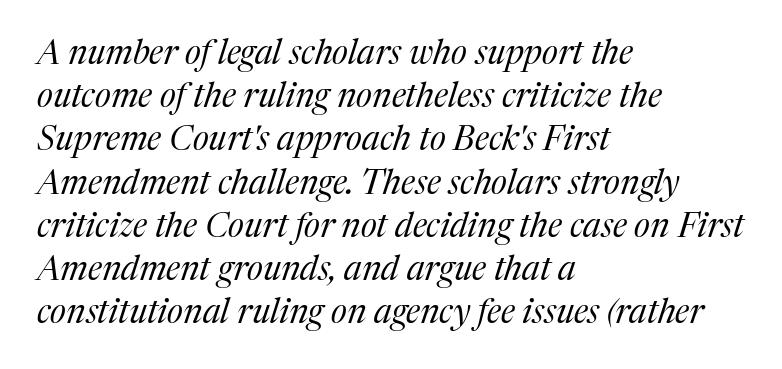
The line texture is even and compact thanks to regular tracking. What's the leading like? Ordinary, nothing unusual. Caption: face not bold, strokes unweighted. The typesetter chose a ragged-right arrangement here.
